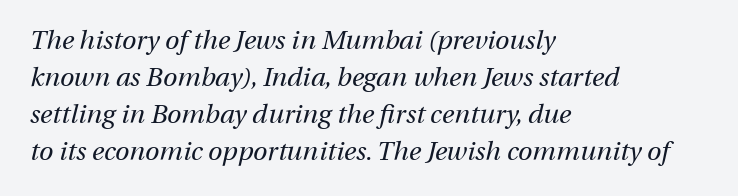
{"italic": "yes", "lean": "right", "slant_degrees": 13, "bold": "no", "underline": "no", "align": "left", "line_spacing": "normal", "line_spacing_ratio": 1.42, "letter_spacing": "normal", "letter_spacing_em": 0.0, "glyph_px": 26}
